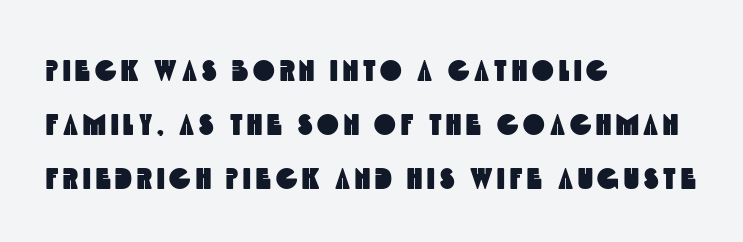
The area under the type is left untouched. You could not count columns in this text — the font is proportionally spaced. Unlike a traditional serif, this face leaves its strokes unadorned. Line starts are locked; line ends wander.
